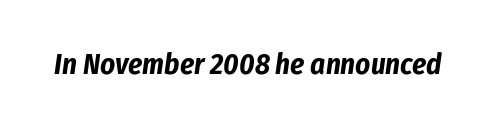
Q: Is the text bold? A: Yes.
Q: Is the text italic (slanted)? A: Yes, it leans right by about 8 degrees.
Q: Is the text underlined? A: No.
Q: Is the spacing between letters normal or unusually wide? A: Normal.
Q: Width (condensed, normal, or wide)? A: Condensed.
Q: Stroke contrast? A: Low.
Q: x-height? A: Medium.
Q: Monospaced? A: No.
